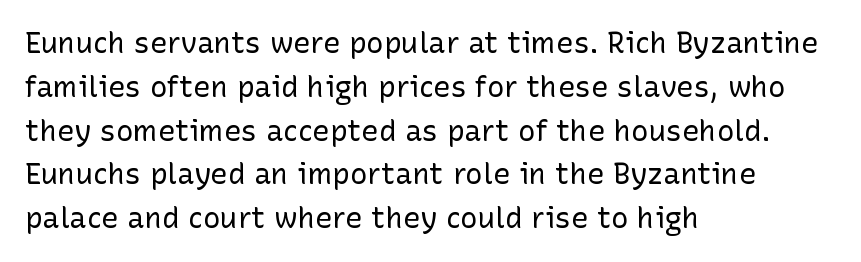
This is not heavy type; no bold has been used. A typesetter would call this proportional, since set widths differ per character. Compared with typical body copy, the letter spacing here is the same. The passage shown is not underscored anywhere.
